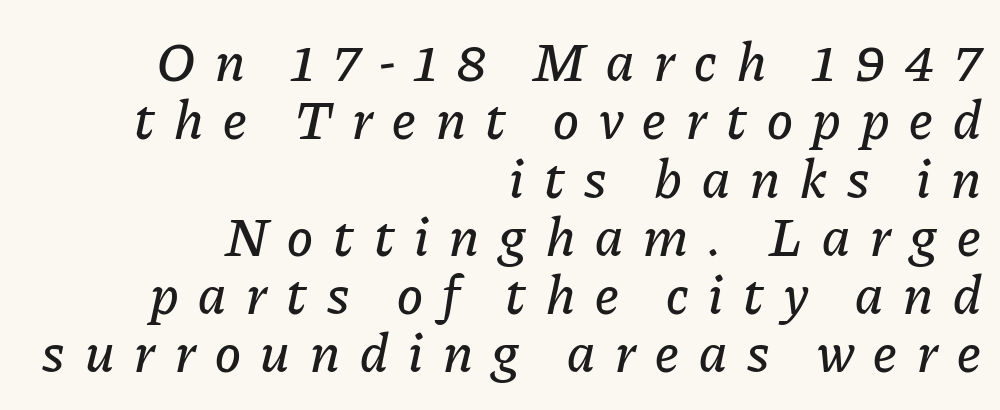
Q: Is the text italic (slanted)? A: Yes, it leans right by about 11 degrees.
Q: Is the text underlined? A: No.
Q: How is the paragraph aligned? A: Right-aligned.
Q: Is the spacing between letters normal or unusually wide? A: Unusually wide.
Q: Is the spacing between lines tight, normal or loose? A: Tight.
Q: Width (condensed, normal, or wide)? A: Normal.
Q: Stroke contrast? A: Low.
Q: x-height? A: Medium.
Q: Monospaced? A: No.
